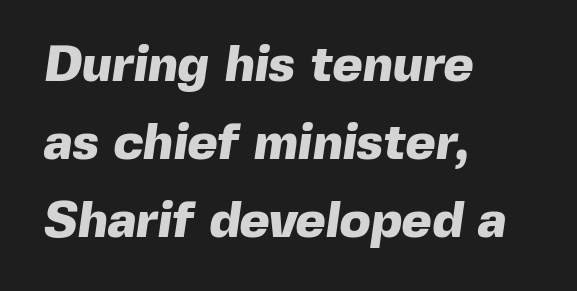
The letterforms sit shoulder to shoulder at normal distance. These words are printed bold, with thick strokes throughout. The setting favours the left margin, as ordinary paragraphs usually do. Spacing verdict: proportional, widths tailored to each character. Quick note: interline space is typical. Type style note: lacks serifs.
